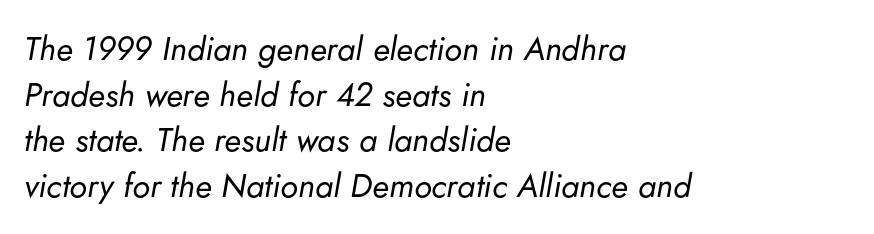
These lines are rendered in a variable-pitch font. Looking at the ascenders, they clearly lean. Glance below the letters and you will spot only blank space. Caption: standard tracking, unaltered. The line-height multiplier appears to be the usual default.
